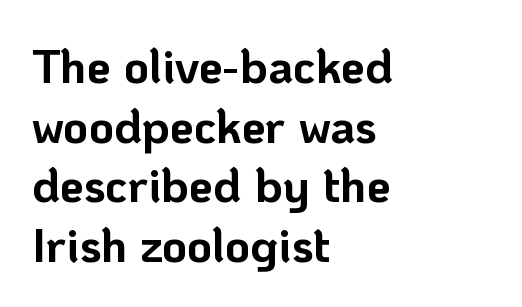
Q: Is the text bold? A: Yes.
Q: Is the text italic (slanted)? A: No, it is upright.
Q: Is the typeface a serif or a sans-serif typeface? A: Sans-serif.
Q: Is the text underlined? A: No.
Q: How is the paragraph aligned? A: Left-aligned.
Q: Is the spacing between letters normal or unusually wide? A: Normal.
Q: Width (condensed, normal, or wide)? A: Normal.
Q: Stroke contrast? A: Low.
Q: x-height? A: Medium.
Q: Monospaced? A: No.
